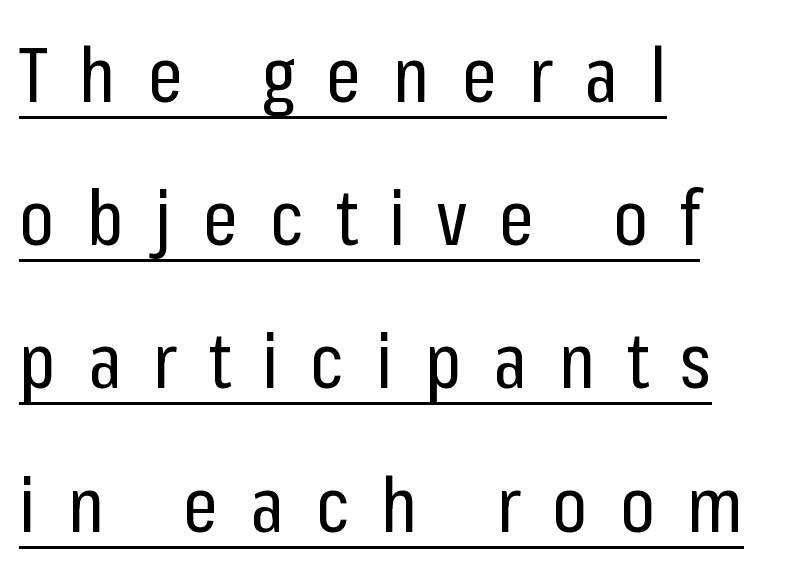
Q: Is the text bold? A: No.
Q: Is the text italic (slanted)? A: No, it is upright.
Q: Is the typeface a serif or a sans-serif typeface? A: Sans-serif.
Q: Is the text underlined? A: Yes.
Q: How is the paragraph aligned? A: Left-aligned.
Q: Is the spacing between letters normal or unusually wide? A: Unusually wide.
Q: Width (condensed, normal, or wide)? A: Condensed.
Q: Stroke contrast? A: Low.
Q: x-height? A: Medium.
Q: Monospaced? A: No.
